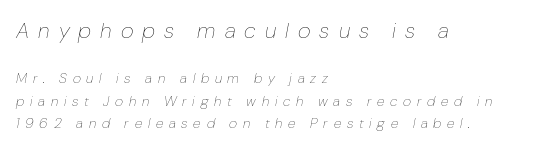
No chunkiness to these letters — they're not bold. If you drew a line through each stem, it would be angled. A normal amount of white space separates one row of letters from the next. Each row of text sits above clean, open space. Which margin do the lines hug? The left one — the right edge is uneven. Between one letter and the next there's a generous, obvious gap.
